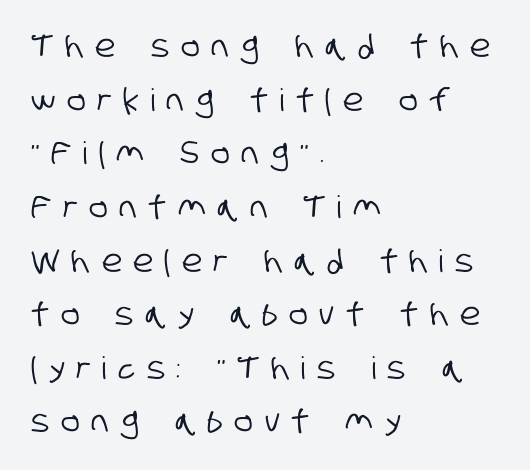
{"serif": "no", "width": "condensed", "stroke_contrast": "low", "x_height": "large", "monospaced": "no", "underline": "no", "align": "left", "line_spacing_ratio": 1.73, "letter_spacing": "wide", "letter_spacing_em": 0.38, "glyph_px": 31}
